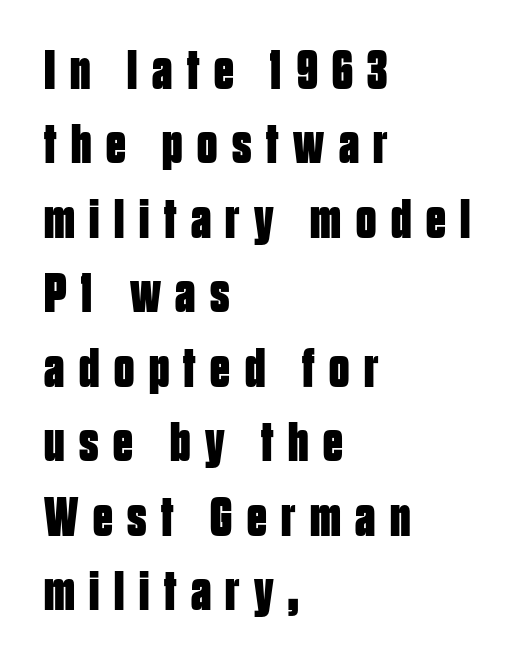
{"serif": "no", "italic": "no", "bold": "yes", "weight": "bold", "width": "condensed", "stroke_contrast": "low", "x_height": "large", "monospaced": "no", "underline": "no", "align": "left", "line_spacing": "normal", "line_spacing_ratio": 1.33, "letter_spacing": "wide", "letter_spacing_em": 0.26, "glyph_px": 56}
